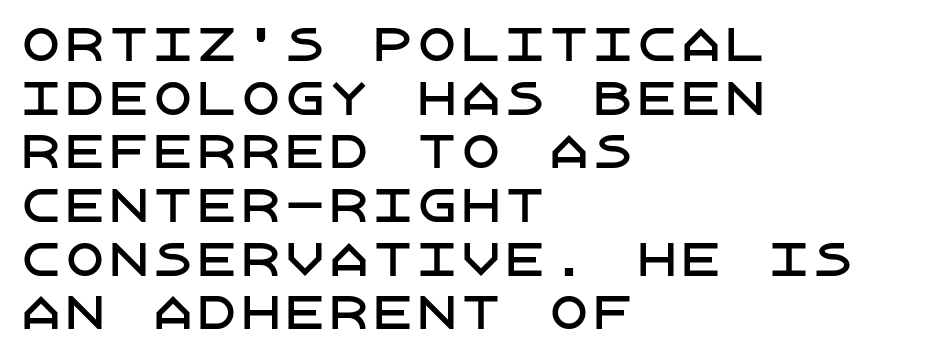
The image shows 44 px sans-serif type, upright; set left-aligned, line spacing 1.22x, normal letter spacing, not underlined; low stroke contrast and a large x-height.
